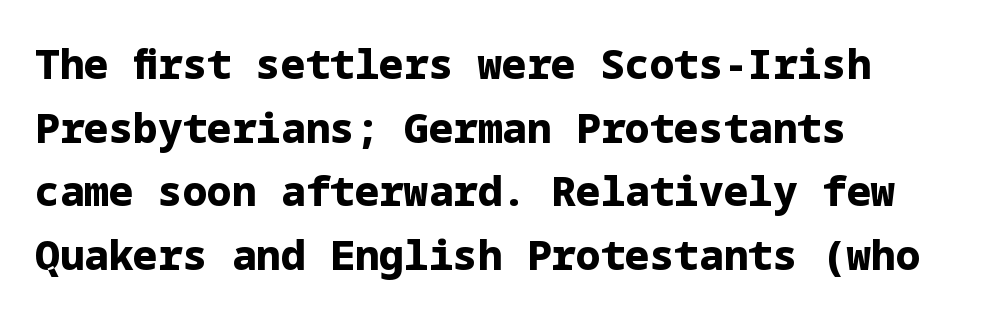
The image shows 41 px bold sans-serif type, upright; set left-aligned, normal line spacing (1.55x), normal letter spacing, not underlined; low stroke contrast and a medium x-height.
